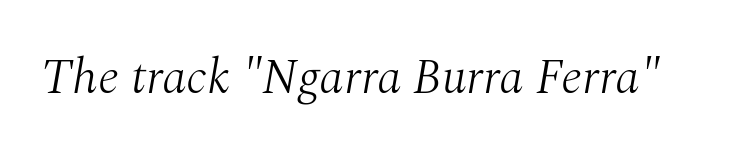
{"serif": "yes", "italic": "yes", "lean": "right", "slant_degrees": 10, "bold": "no", "weight": "light", "width": "normal", "stroke_contrast": "medium", "x_height": "medium", "monospaced": "no", "underline": "no", "letter_spacing": "normal", "letter_spacing_em": 0.0, "glyph_px": 49}
